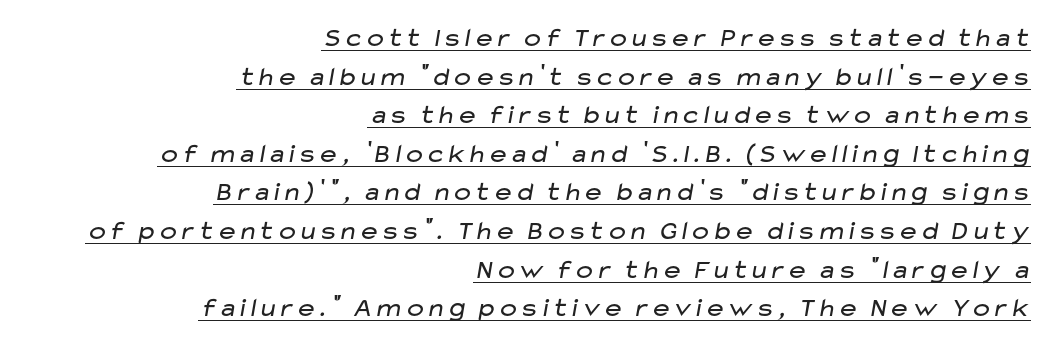
Looks like someone drew a line under every word here. The letterforms sit at book weight or below. Baseline-to-baseline distance is the conventional proportion of letter height. A flush-right, rag-left setting is used for this passage.
